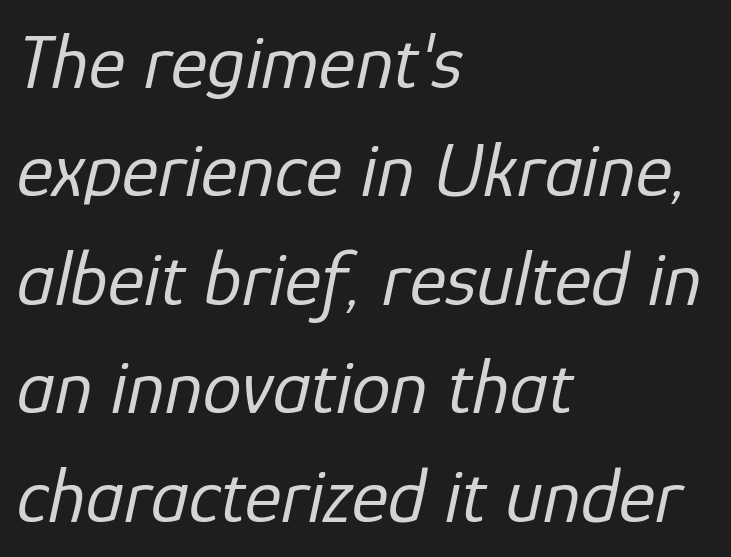
The image shows 78 px regular-weight type, italic (leaning right); set left-aligned, normal line spacing (1.39x), normal letter spacing, not underlined; low stroke contrast and a medium x-height.
